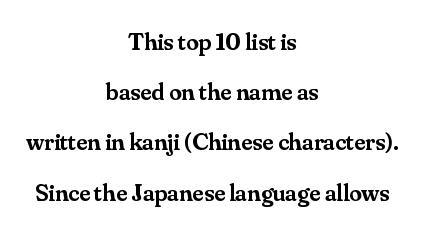
The image shows 25 px text type, upright; set centered, loose line spacing (2.01x), normal letter spacing, not underlined.
